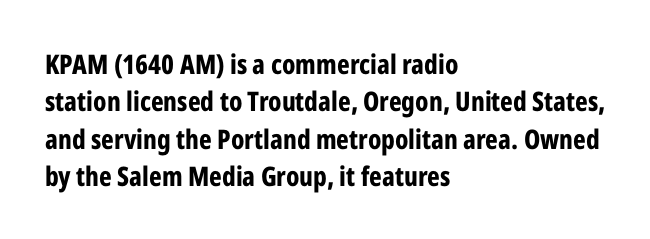
The image shows 27 px bold type, upright; set left-aligned, normal line spacing (1.38x), normal letter spacing, not underlined.
